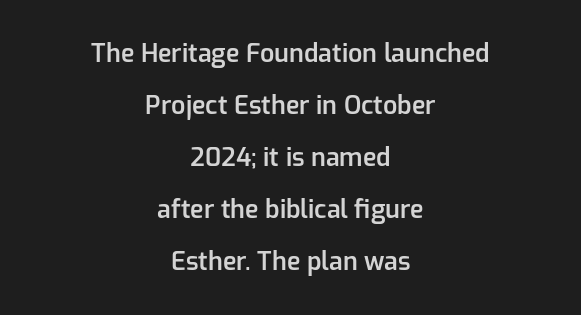
The image shows 25 px text type, upright; set centered, loose line spacing (2.08x), normal letter spacing, not underlined.
